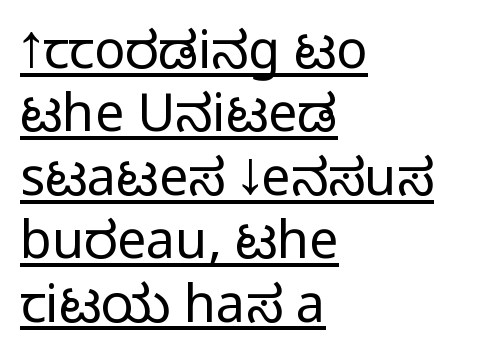
{"serif": "no", "italic": "no", "bold": "no", "weight": "regular", "width": "condensed", "stroke_contrast": "low", "x_height": "large", "monospaced": "no", "underline": "yes", "align": "left", "line_spacing_ratio": 1.22, "letter_spacing": "normal", "letter_spacing_em": 0.0, "glyph_px": 52}
